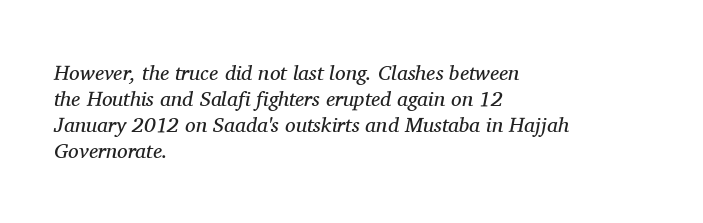
Q: Is the text bold? A: No.
Q: Is the text italic (slanted)? A: Yes, it leans right by about 11 degrees.
Q: Is the text underlined? A: No.
Q: How is the paragraph aligned? A: Left-aligned.
Q: Is the spacing between letters normal or unusually wide? A: Normal.
